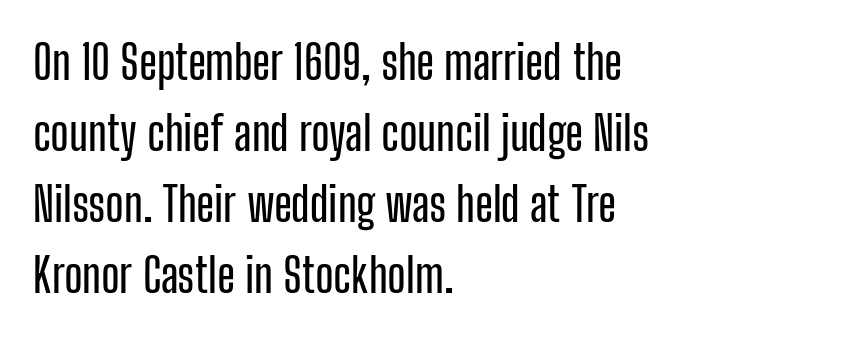
Italic: no, the glyphs are upright roman. A typesetter would label this face a sans. What's the leading like? Ordinary, nothing unusual. Nobody touched the tracking dial on this one. The glyphs are unaccompanied by any horizontal stroke below them. Line starts are locked; line ends wander.
